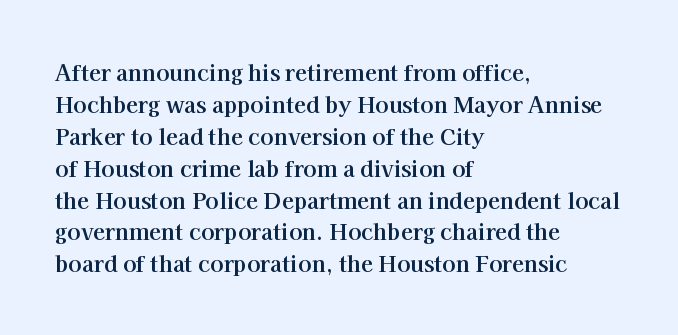
The image shows 22 px bold type, upright; set left-aligned, normal line spacing (1.45x), normal letter spacing, not underlined.
